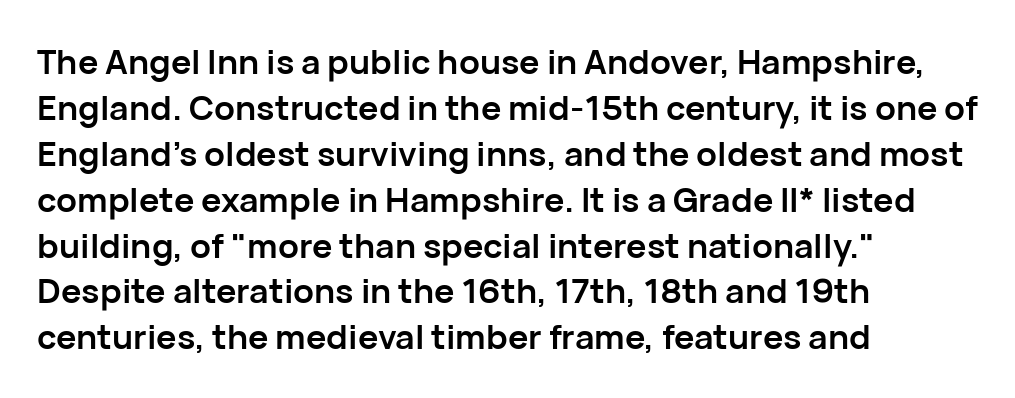
The image shows 34 px semibold sans-serif type, upright; set left-aligned, normal line spacing (1.35x), normal letter spacing, not underlined; low stroke contrast and a medium x-height.
